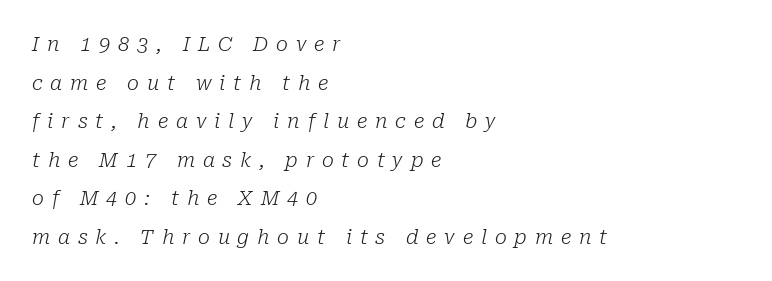
The image shows 20 px text type, italic (leaning right); set left-aligned, loose line spacing (1.93x), unusually wide letter spacing (+0.39 em), not underlined.
